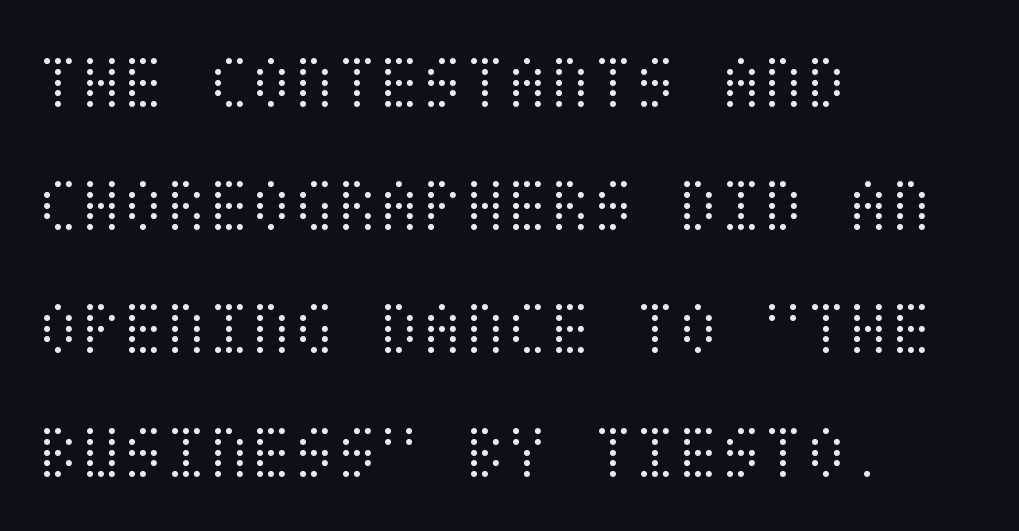
Q: Is the text bold? A: No.
Q: Is the text italic (slanted)? A: No, it is upright.
Q: Is the text underlined? A: No.
Q: How is the paragraph aligned? A: Left-aligned.
Q: Is the spacing between letters normal or unusually wide? A: Normal.
Q: Is the spacing between lines tight, normal or loose? A: Normal.
Q: Width (condensed, normal, or wide)? A: Condensed.
Q: Stroke contrast? A: Medium.
Q: x-height? A: Large.
